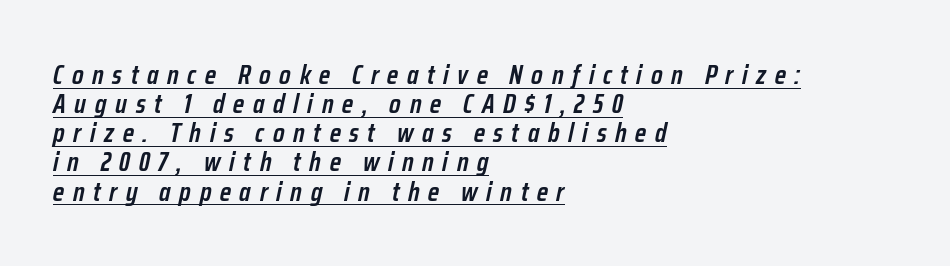
Q: Is the text bold? A: Semi-bold.
Q: Is the text italic (slanted)? A: Yes, it leans right by about 12 degrees.
Q: Is the text underlined? A: Yes.
Q: How is the paragraph aligned? A: Left-aligned.
Q: Is the spacing between letters normal or unusually wide? A: Unusually wide.
Q: Is the spacing between lines tight, normal or loose? A: Tight.
